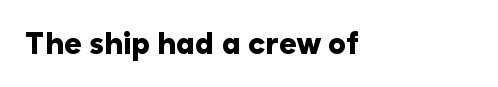
Q: Is the text bold? A: Yes.
Q: Is the text italic (slanted)? A: No, it is upright.
Q: Is the typeface a serif or a sans-serif typeface? A: Sans-serif.
Q: Is the text underlined? A: No.
Q: How is the paragraph aligned? A: Left-aligned.
Q: Is the spacing between letters normal or unusually wide? A: Normal.
Q: Width (condensed, normal, or wide)? A: Normal.
Q: Stroke contrast? A: Low.
Q: x-height? A: Medium.
Q: Monospaced? A: No.
